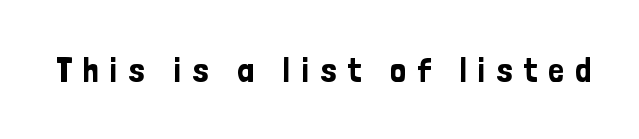
The image shows 35 px condensed sans-serif type, upright; set unusually wide letter spacing (+0.32 em), not underlined; low stroke contrast and a medium x-height.
